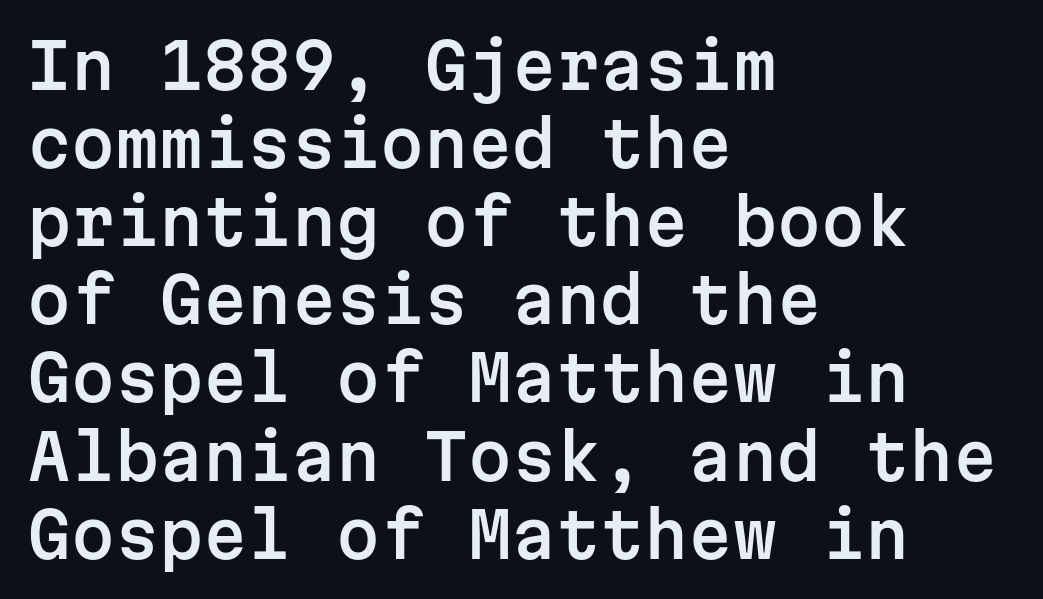
The image shows 63 px sans-serif type, upright, monospaced; set left-aligned, line spacing 1.24x, normal letter spacing, not underlined; low stroke contrast and a medium x-height.
